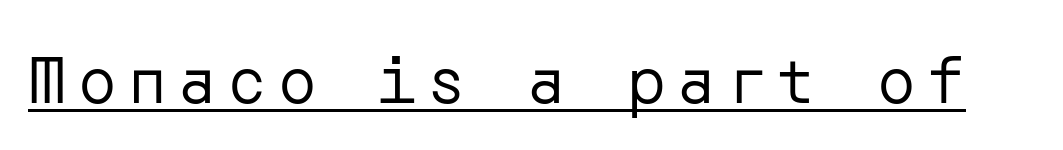
Serif or sans? Sans — the stroke terminals are bare. Stroke mass is kept to a normal reading level or below. Style check: upright. Does a line run under the words? Yes, clearly.
